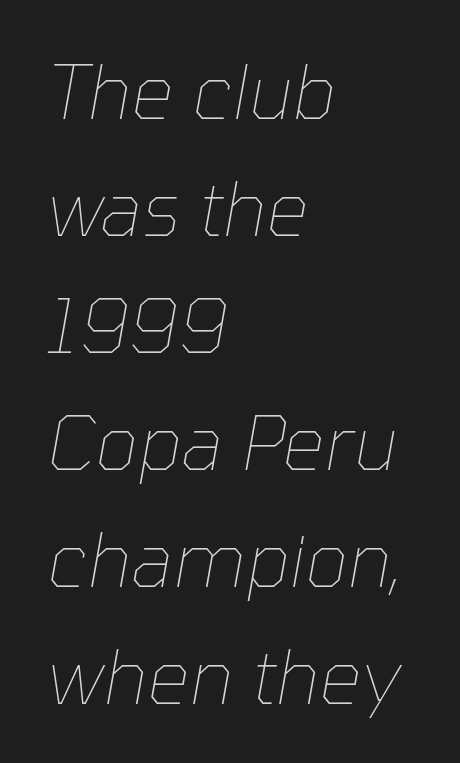
Posture: slanted. Is the block centered? No — it sits flush against the left margin. Nobody touched the tracking dial on this one. Regarding leading, the lines here are spaced in the standard way. Vertical stems look standard width or narrower in stroke. Spacing verdict: proportional, widths tailored to each character.
